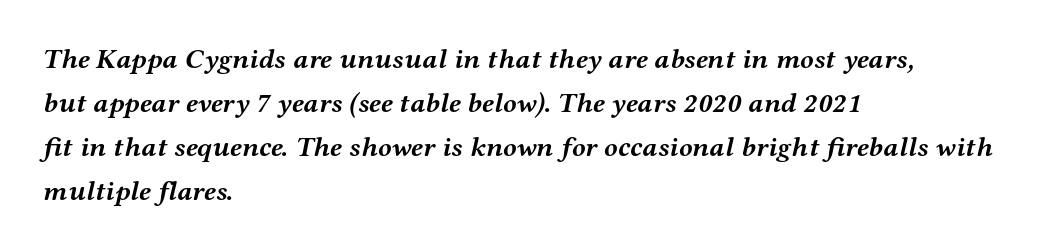
Q: Is the text bold? A: Yes.
Q: Is the text italic (slanted)? A: Yes, it leans right by about 12 degrees.
Q: Is the typeface a serif or a sans-serif typeface? A: Serif.
Q: Is the text underlined? A: No.
Q: How is the paragraph aligned? A: Left-aligned.
Q: Is the spacing between letters normal or unusually wide? A: Normal.
Q: Is the spacing between lines tight, normal or loose? A: Normal.
Q: Width (condensed, normal, or wide)? A: Wide.
Q: Stroke contrast? A: Medium.
Q: x-height? A: Medium.
Q: Monospaced? A: No.
